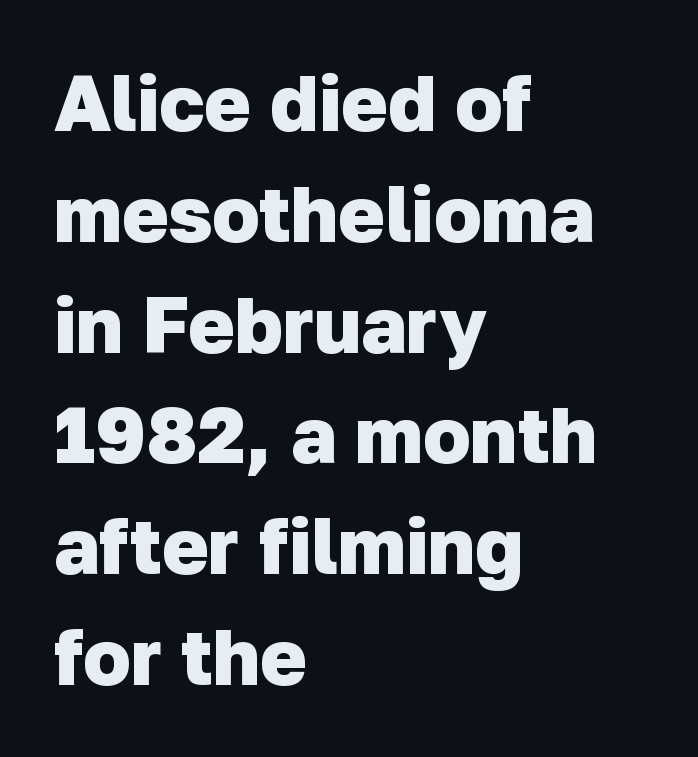
The image shows 78 px heavy sans-serif type; set left-aligned, normal line spacing (1.42x), normal letter spacing, not underlined; low stroke contrast and a medium x-height.
